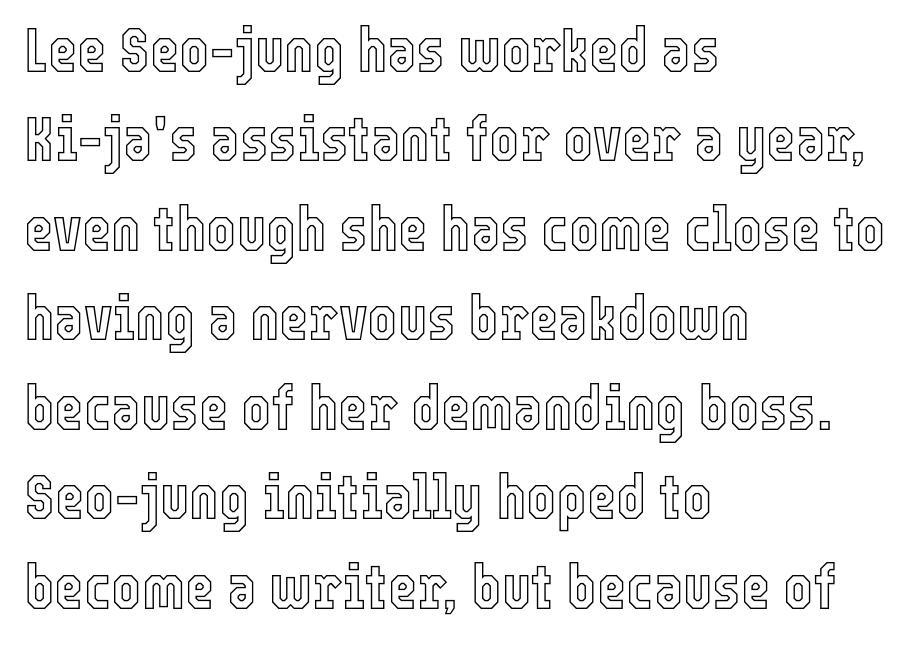
The image shows 63 px condensed type, upright; set left-aligned, normal line spacing (1.42x), normal letter spacing, not underlined; a medium x-height.
